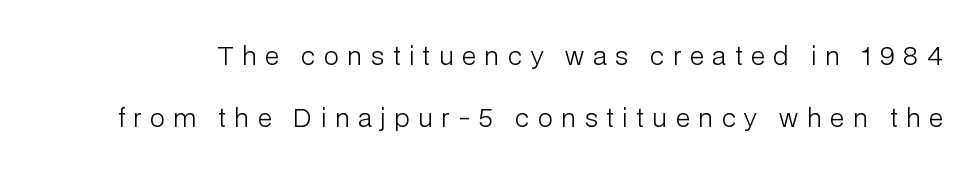
{"italic": "no", "bold": "no", "underline": "no", "line_spacing": "loose", "line_spacing_ratio": 2.48, "letter_spacing": "wide", "letter_spacing_em": 0.35, "glyph_px": 25}
